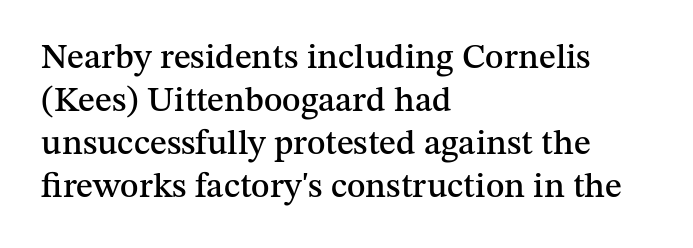
{"serif": "yes", "italic": "no", "width": "normal", "stroke_contrast": "medium", "x_height": "medium", "monospaced": "no", "underline": "no", "align": "left", "line_spacing_ratio": 1.23, "letter_spacing": "normal", "letter_spacing_em": 0.0, "glyph_px": 35}
